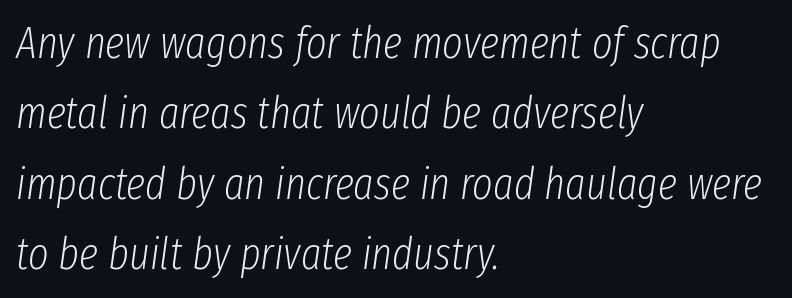
The image shows 44 px light, condensed type, italic (leaning right); set left-aligned, normal line spacing (1.6x), normal letter spacing, not underlined; low stroke contrast and a medium x-height.
